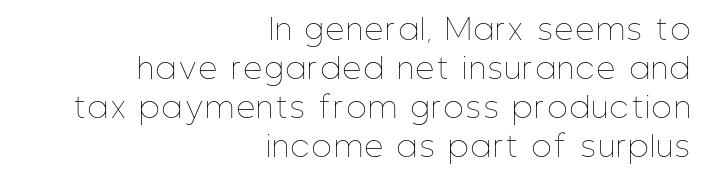
{"italic": "no", "bold": "no", "weight": "thin", "width": "condensed", "stroke_contrast": "low", "x_height": "medium", "monospaced": "no", "underline": "no", "align": "right", "line_spacing": "normal", "line_spacing_ratio": 1.35, "glyph_px": 29}
